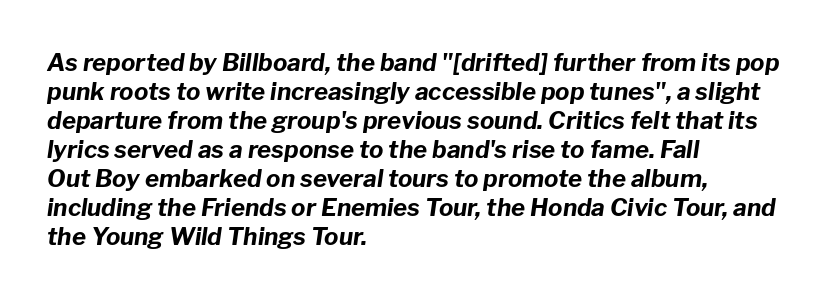
The passage is arranged the way most books set body copy — flush left. This rendering leaves character spacing at its baseline value. The glyphs look as if they've been sheared to an angle. Heavy-handed strokes throughout: this text is bold. Descenders hang freely into open space.
